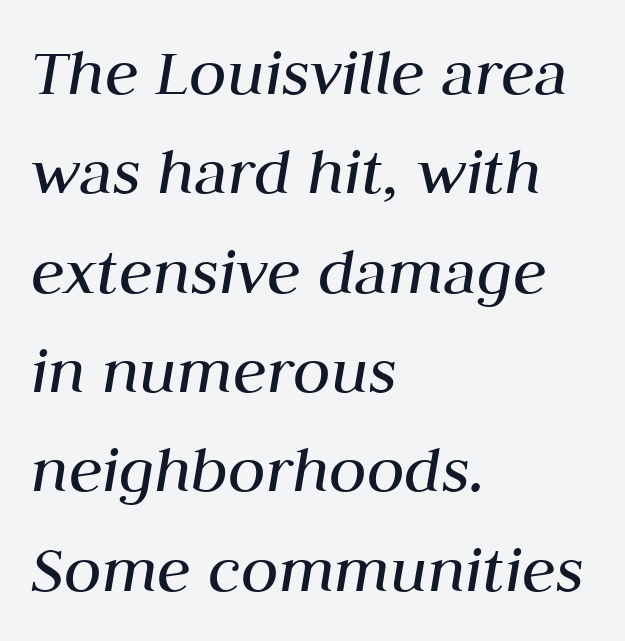
Q: Is the text bold? A: No.
Q: Is the text italic (slanted)? A: Yes, it leans right by about 10 degrees.
Q: Is the text underlined? A: No.
Q: How is the paragraph aligned? A: Left-aligned.
Q: Is the spacing between letters normal or unusually wide? A: Normal.
Q: Is the spacing between lines tight, normal or loose? A: Normal.
Q: Width (condensed, normal, or wide)? A: Normal.
Q: Stroke contrast? A: Medium.
Q: x-height? A: Medium.
Q: Monospaced? A: No.
